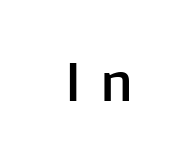
{"serif": "no", "italic": "no", "width": "normal", "stroke_contrast": "low", "x_height": "medium", "monospaced": "no", "underline": "no", "letter_spacing": "wide", "letter_spacing_em": 0.34, "glyph_px": 55}
